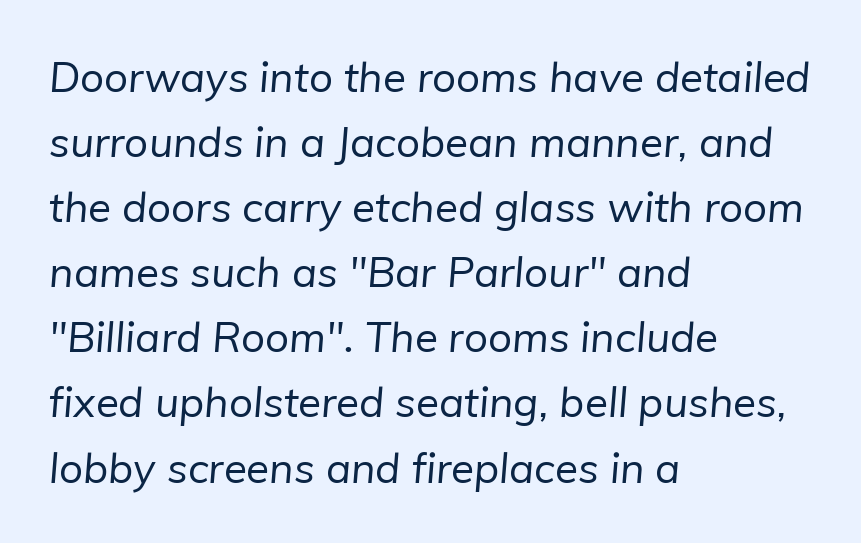
The image shows 42 px regular-weight sans-serif type; set left-aligned, normal line spacing (1.55x), normal letter spacing, not underlined; low stroke contrast and a medium x-height.
